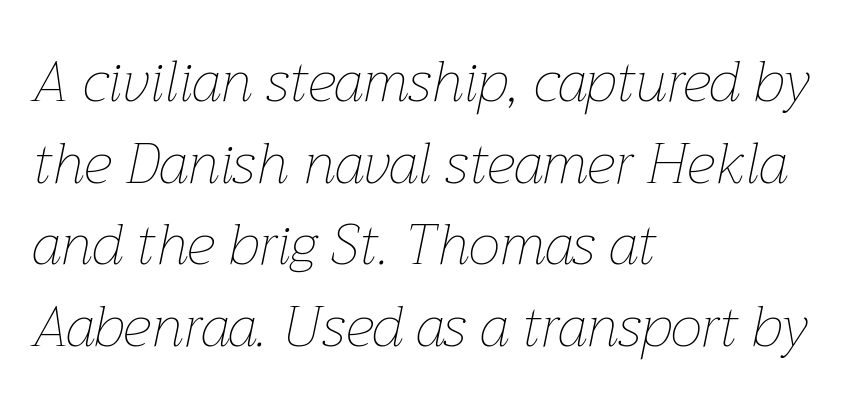
The image shows 57 px thin type, italic (leaning right); set left-aligned, normal line spacing (1.43x), normal letter spacing, not underlined; low stroke contrast and a medium x-height.
